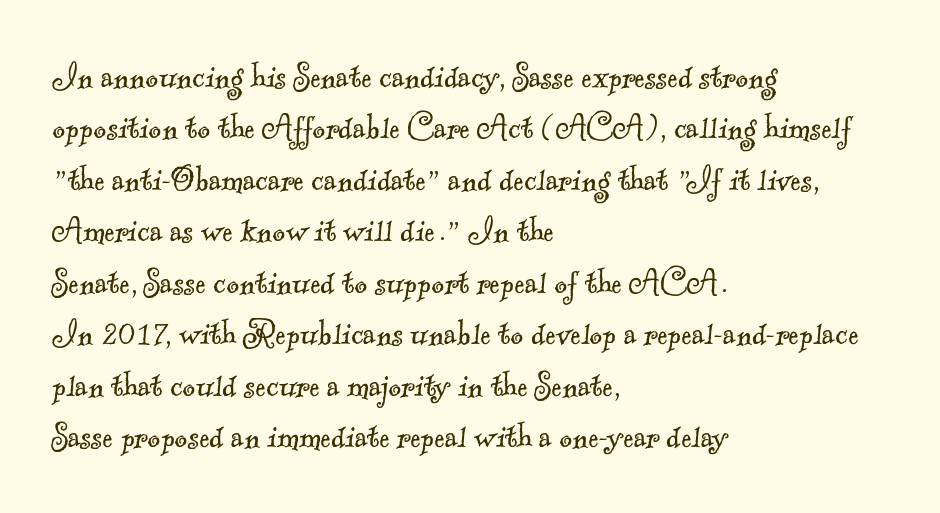
{"serif": "yes", "bold": "no", "weight": "light", "width": "normal", "x_height": "small", "monospaced": "no", "underline": "no", "align": "left", "line_spacing": "normal", "line_spacing_ratio": 1.32, "letter_spacing": "normal", "letter_spacing_em": 0.0, "glyph_px": 39}
